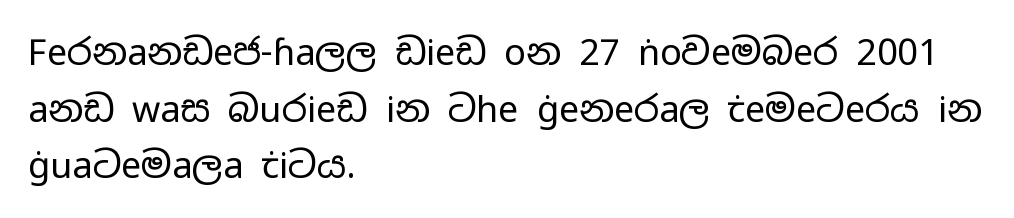
The image shows 36 px regular-weight, wide sans-serif type, upright; set left-aligned, normal line spacing (1.57x), normal letter spacing, not underlined; low stroke contrast and a medium x-height.
